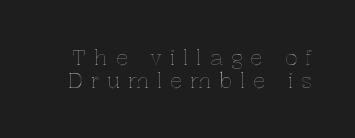
Q: Is the text italic (slanted)? A: No, it is upright.
Q: Is the text underlined? A: No.
Q: Is the spacing between letters normal or unusually wide? A: Unusually wide.
Q: Is the spacing between lines tight, normal or loose? A: Tight.
